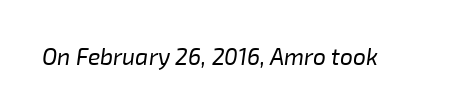
{"italic": "yes", "lean": "right", "slant_degrees": 8, "bold": "no", "underline": "no", "letter_spacing": "normal", "letter_spacing_em": 0.0, "glyph_px": 23}
